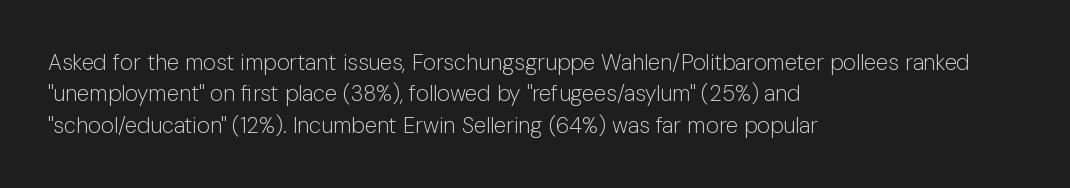
{"italic": "no", "bold": "no", "underline": "no", "align": "left", "line_spacing": "normal", "line_spacing_ratio": 1.43, "letter_spacing": "normal", "letter_spacing_em": 0.0, "glyph_px": 22}
